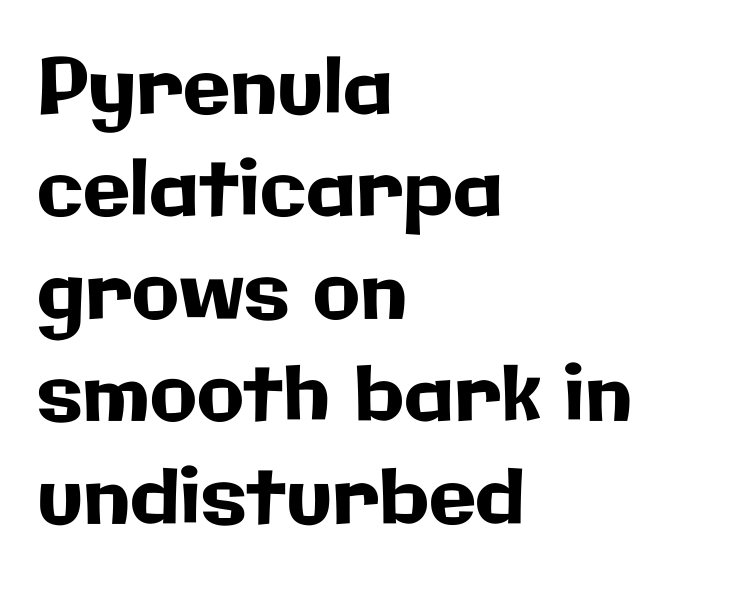
The image shows 77 px sans-serif type, upright; set left-aligned, normal line spacing (1.33x), normal letter spacing, not underlined; low stroke contrast and a medium x-height.
